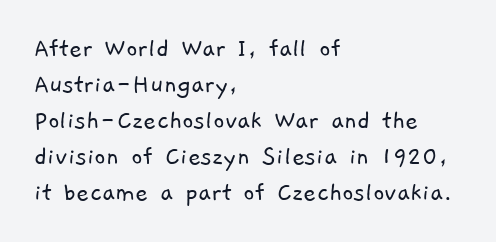
The typeface has the unassuming heft of standard copy or less. These lines stack with their left ends in a neat column. Summary of vertical rhythm: regular, with standard interline spacing. Regarding serifs, this sample does without them. Standard letterfit; no display-style spreading of the glyphs. The space beneath each line is pristine and unruled.
